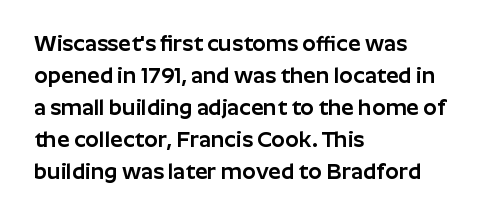
The image shows 22 px text type, upright; set left-aligned, normal line spacing (1.45x), normal letter spacing, not underlined.
